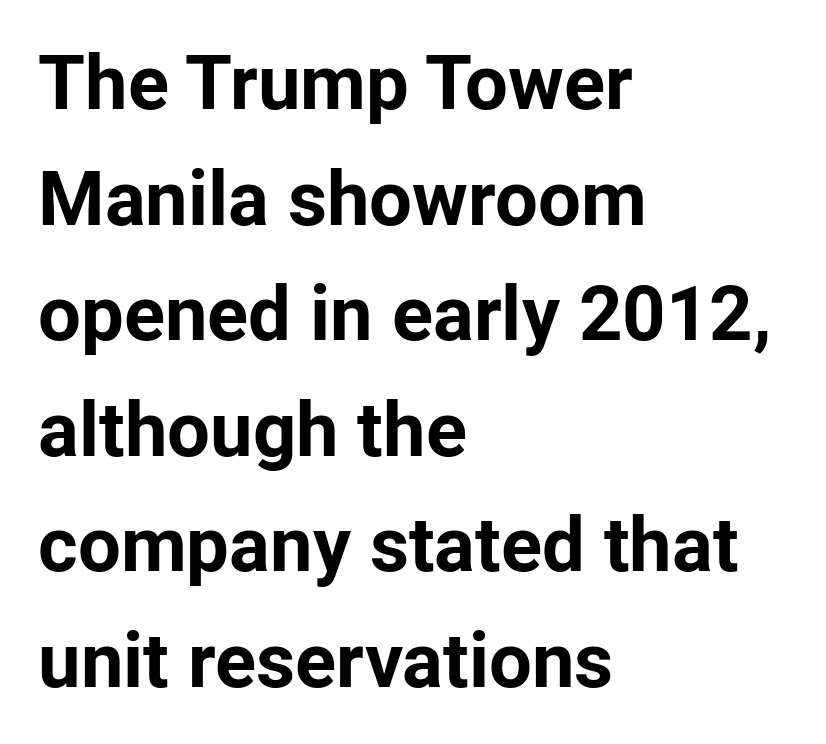
The image shows 76 px bold sans-serif type, upright; set left-aligned, normal line spacing (1.52x), normal letter spacing, not underlined; low stroke contrast and a medium x-height.
